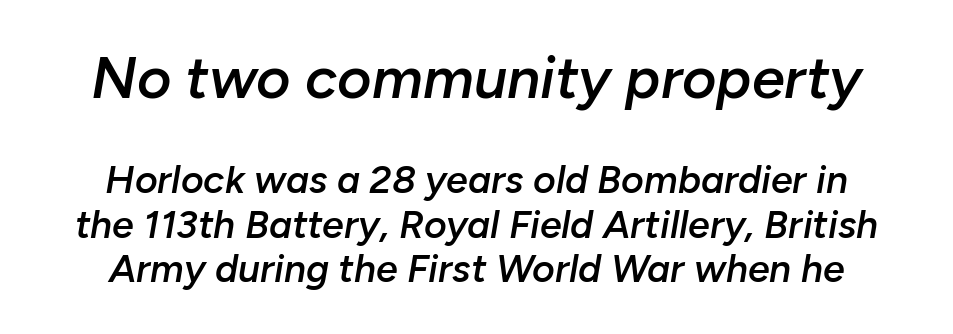
The face used here has a pronounced slope to its letters. The rendering uses natural spacing where letterforms have individual widths. Descenders are the only things crossing below the line. The tracking reads as untouched default to a designer's eye. The sample has been set in demibold, a notch under bold. This sample trades vertical openness for compactness between lines.
